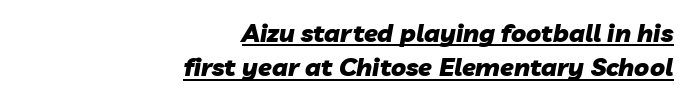
Q: Is the text bold? A: Yes.
Q: Is the text italic (slanted)? A: Yes, it leans right by about 10 degrees.
Q: Is the text underlined? A: Yes.
Q: How is the paragraph aligned? A: Right-aligned.
Q: Is the spacing between letters normal or unusually wide? A: Normal.
Q: Is the spacing between lines tight, normal or loose? A: Normal.
